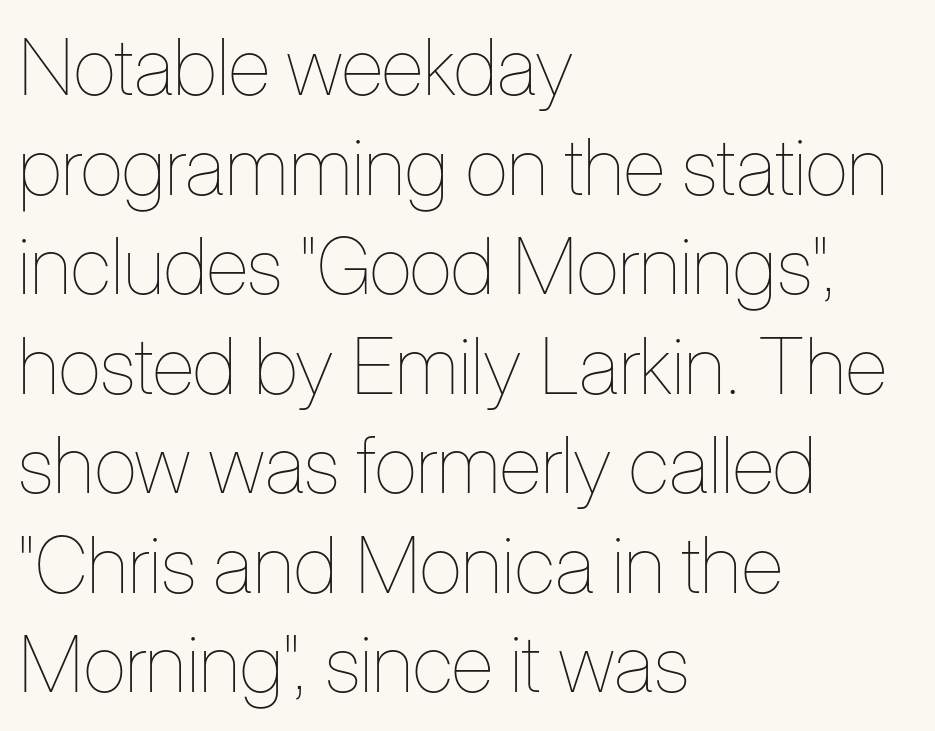
The image shows 79 px thin, condensed type, upright; set left-aligned, normal line spacing (1.26x), normal letter spacing, not underlined; low stroke contrast and a medium x-height.
